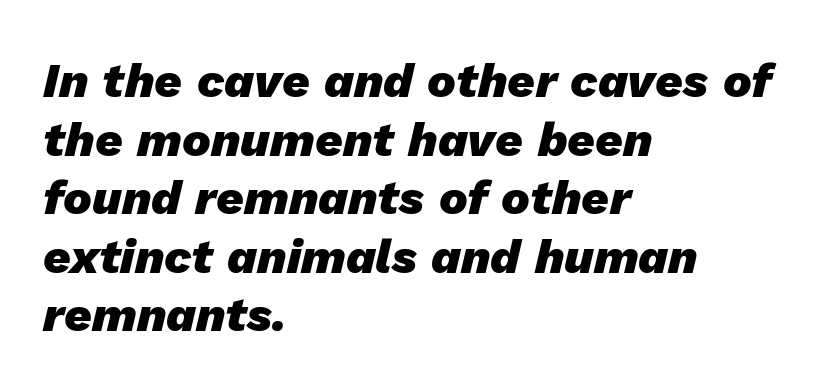
Q: Is the text bold? A: Yes.
Q: Is the text italic (slanted)? A: Yes, it leans right by about 13 degrees.
Q: Is the text underlined? A: No.
Q: How is the paragraph aligned? A: Left-aligned.
Q: Is the spacing between letters normal or unusually wide? A: Normal.
Q: Width (condensed, normal, or wide)? A: Normal.
Q: Stroke contrast? A: Low.
Q: x-height? A: Medium.
Q: Monospaced? A: No.
